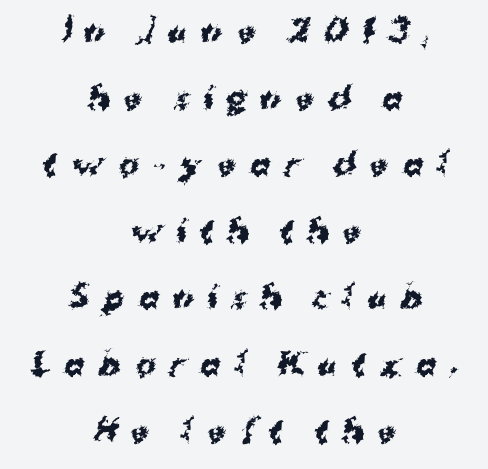
Horizontal alignment here is central, giving a formal, balanced look. These lines are composed in type without serifs. What weight is shown? A full bold with thick strokes. Spacing between characters has been opened up far beyond the box default. Note the varied advance widths — an 'i' is clearly narrower than an 'm'.
